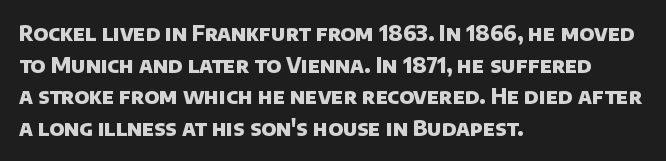
The image shows 21 px bold type; set left-aligned, normal line spacing (1.51x), normal letter spacing, not underlined.
